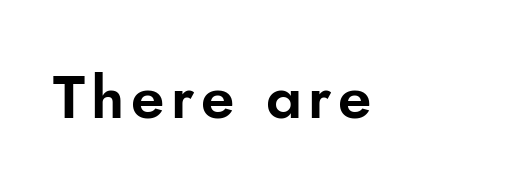
The image shows 60 px sans-serif type, upright; set not underlined; low stroke contrast and a small x-height.
